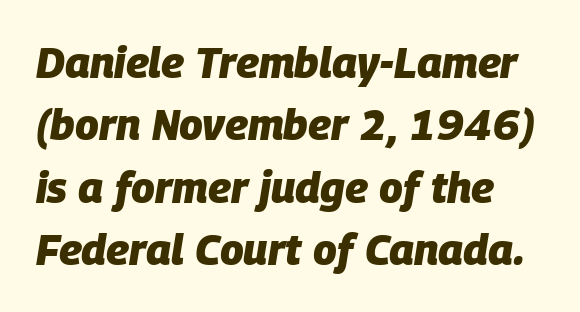
Q: Is the text bold? A: Yes.
Q: Is the text italic (slanted)? A: Yes, it leans right by about 9 degrees.
Q: Is the text underlined? A: No.
Q: Is the spacing between letters normal or unusually wide? A: Normal.
Q: Is the spacing between lines tight, normal or loose? A: Normal.
Q: Width (condensed, normal, or wide)? A: Normal.
Q: Stroke contrast? A: Low.
Q: x-height? A: Large.
Q: Monospaced? A: No.
